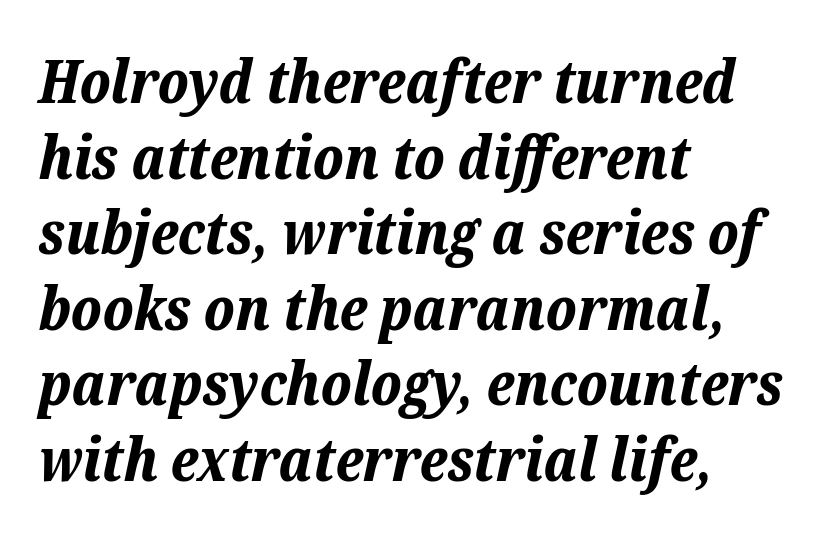
{"italic": "yes", "lean": "right", "slant_degrees": 12, "bold": "yes", "weight": "bold", "width": "normal", "stroke_contrast": "low", "x_height": "medium", "monospaced": "no", "underline": "no", "align": "left", "line_spacing": "normal", "line_spacing_ratio": 1.26, "letter_spacing": "normal", "letter_spacing_em": 0.0, "glyph_px": 60}
